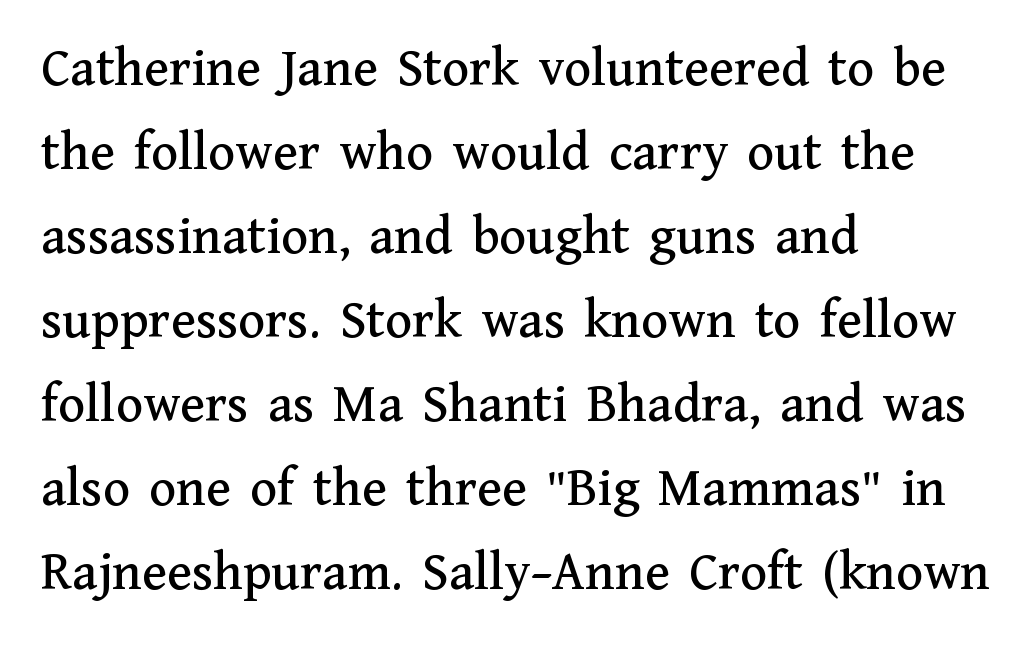
{"serif": "yes", "italic": "no", "width": "normal", "stroke_contrast": "medium", "x_height": "medium", "monospaced": "no", "underline": "no", "align": "left", "line_spacing": "normal", "line_spacing_ratio": 1.5, "letter_spacing": "normal", "letter_spacing_em": 0.0, "glyph_px": 56}
